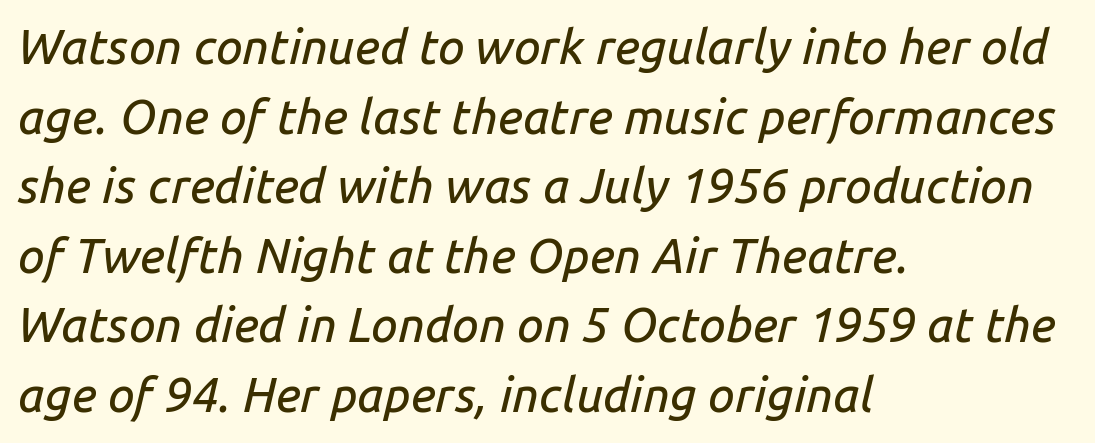
Q: Is the text italic (slanted)? A: Yes, it leans right by about 14 degrees.
Q: Is the text underlined? A: No.
Q: How is the paragraph aligned? A: Left-aligned.
Q: Is the spacing between letters normal or unusually wide? A: Normal.
Q: Is the spacing between lines tight, normal or loose? A: Normal.
Q: Width (condensed, normal, or wide)? A: Normal.
Q: Stroke contrast? A: Low.
Q: x-height? A: Medium.
Q: Monospaced? A: No.
